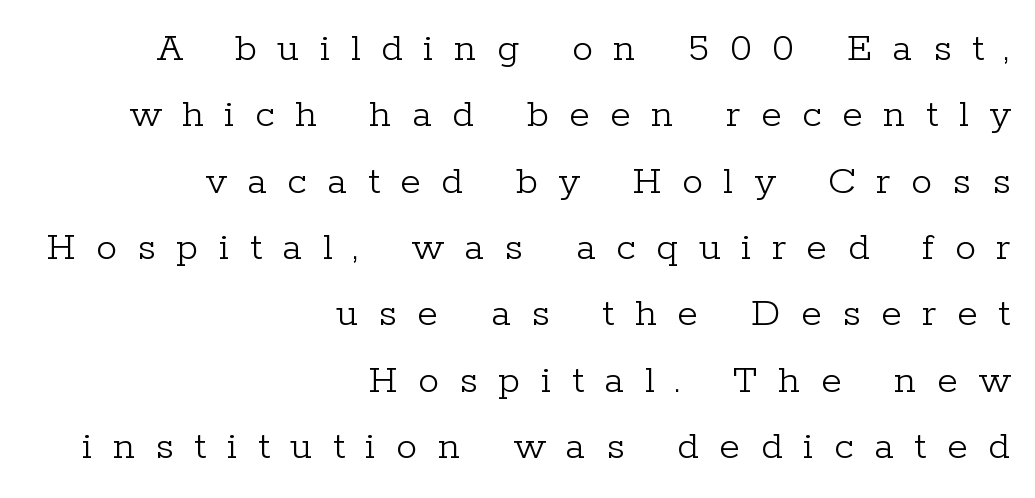
Q: Is the text bold? A: No.
Q: Is the text italic (slanted)? A: No, it is upright.
Q: Is the typeface a serif or a sans-serif typeface? A: Serif.
Q: Is the text underlined? A: No.
Q: How is the paragraph aligned? A: Right-aligned.
Q: Is the spacing between letters normal or unusually wide? A: Unusually wide.
Q: Is the spacing between lines tight, normal or loose? A: Normal.
Q: Width (condensed, normal, or wide)? A: Normal.
Q: Stroke contrast? A: Low.
Q: x-height? A: Medium.
Q: Monospaced? A: No.
